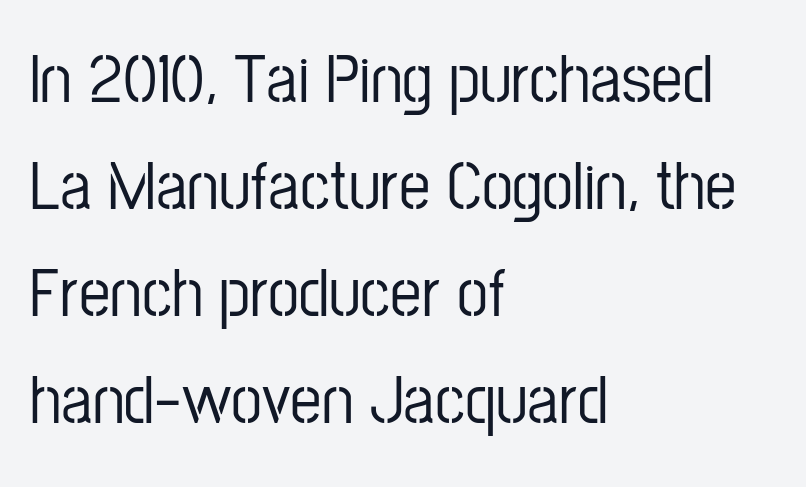
{"serif": "no", "italic": "no", "width": "condensed", "stroke_contrast": "low", "x_height": "medium", "monospaced": "no", "underline": "no", "align": "left", "line_spacing": "normal", "line_spacing_ratio": 1.53, "letter_spacing": "normal", "letter_spacing_em": 0.0, "glyph_px": 70}
